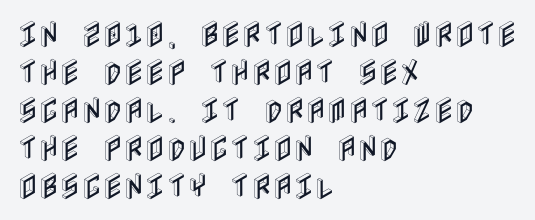
{"italic": "no", "width": "condensed", "x_height": "large", "underline": "no", "align": "left", "line_spacing": "normal", "line_spacing_ratio": 1.31, "letter_spacing": "normal", "letter_spacing_em": 0.0, "glyph_px": 29}
